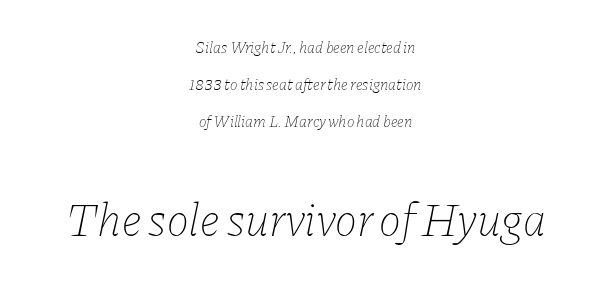
{"italic": "yes", "lean": "right", "slant_degrees": 11, "bold": "no", "weight": "thin", "width": "normal", "stroke_contrast": "low", "x_height": "medium", "monospaced": "no", "underline": "no", "align": "center", "line_spacing": "loose", "line_spacing_ratio": 2.3, "letter_spacing": "normal", "letter_spacing_em": 0.0, "larger_block": "second", "size_ratio": 2.94, "glyph_px": 47}
